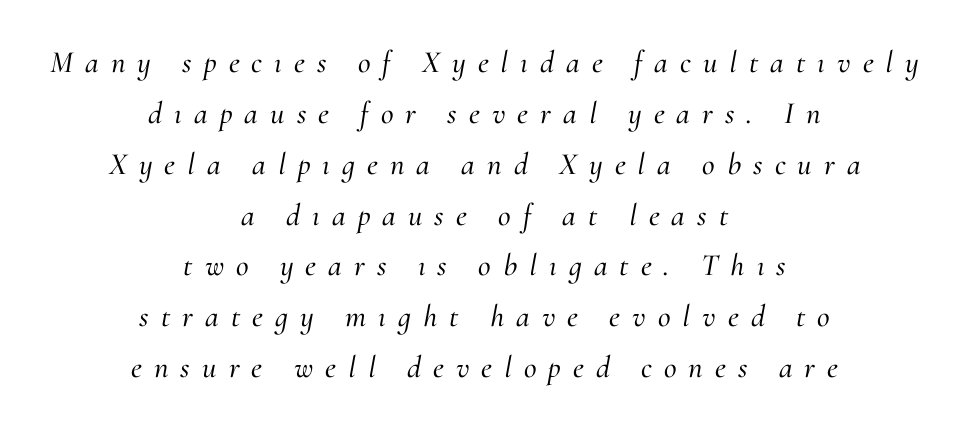
Q: Is the text italic (slanted)? A: Yes, it leans right by about 10 degrees.
Q: Is the typeface a serif or a sans-serif typeface? A: Serif.
Q: Is the text underlined? A: No.
Q: How is the paragraph aligned? A: Centered.
Q: Is the spacing between letters normal or unusually wide? A: Unusually wide.
Q: Is the spacing between lines tight, normal or loose? A: Normal.
Q: Width (condensed, normal, or wide)? A: Normal.
Q: Stroke contrast? A: Medium.
Q: x-height? A: Small.
Q: Monospaced? A: No.
